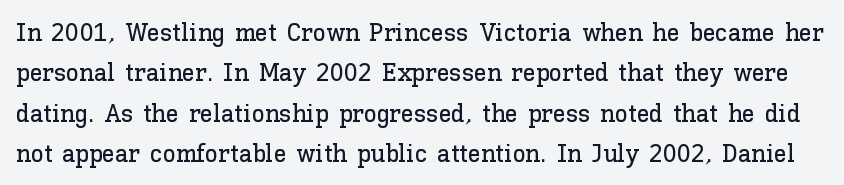
{"italic": "no", "underline": "no", "line_spacing": "normal", "line_spacing_ratio": 1.55, "letter_spacing": "normal", "letter_spacing_em": 0.0, "glyph_px": 26}
